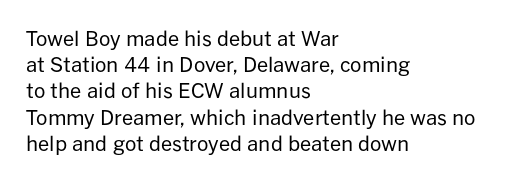
No chunkiness to these letters — they're not bold. Alignment: flush left. Do the letters lean? They stand straight. Horizontal bands of white between lines are of average thickness. Has an underline been added? It has not. Is the letter spacing exaggerated? No — it looks like the ordinary default.
